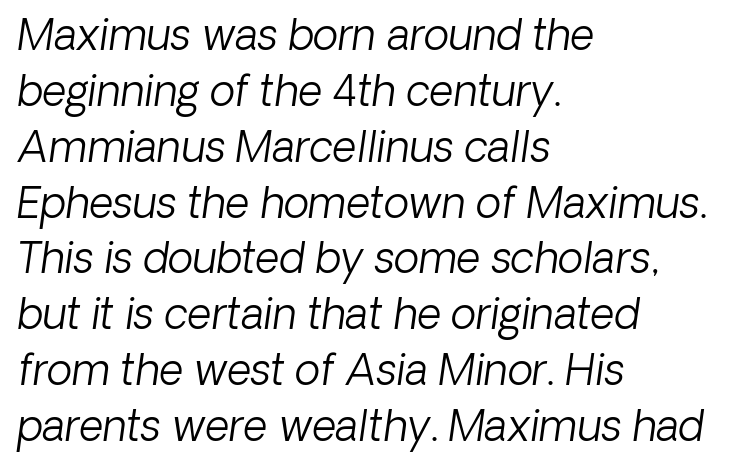
{"serif": "no", "bold": "no", "weight": "light", "width": "normal", "stroke_contrast": "low", "x_height": "medium", "monospaced": "no", "underline": "no", "align": "left", "line_spacing": "normal", "line_spacing_ratio": 1.33, "letter_spacing": "normal", "letter_spacing_em": 0.0, "glyph_px": 42}
